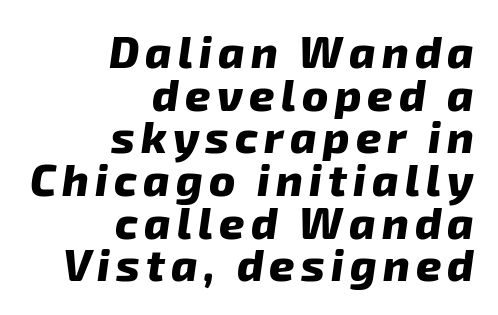
The setting favours the right margin, as signatures and pull-quotes sometimes do. Varying glyph widths throughout — classic text-font behaviour. The typography opts for an oblique posture over an upright one. Stroke thickness is high; the sample reads as a true bold. Any mark beneath the type? The region is blank. Interline gaps are noticeably narrow in this sample.
